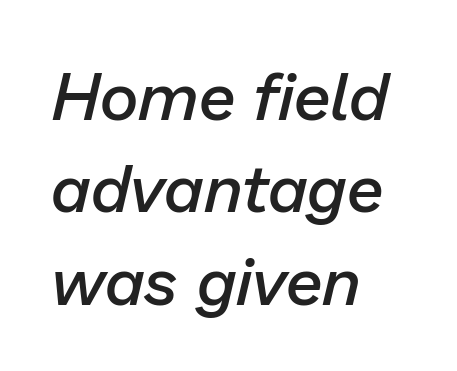
Q: Is the text bold? A: Semi-bold.
Q: Is the text italic (slanted)? A: Yes, it leans right by about 13 degrees.
Q: Is the text underlined? A: No.
Q: How is the paragraph aligned? A: Left-aligned.
Q: Is the spacing between letters normal or unusually wide? A: Normal.
Q: Is the spacing between lines tight, normal or loose? A: Normal.
Q: Width (condensed, normal, or wide)? A: Normal.
Q: Stroke contrast? A: Low.
Q: x-height? A: Medium.
Q: Monospaced? A: No.
